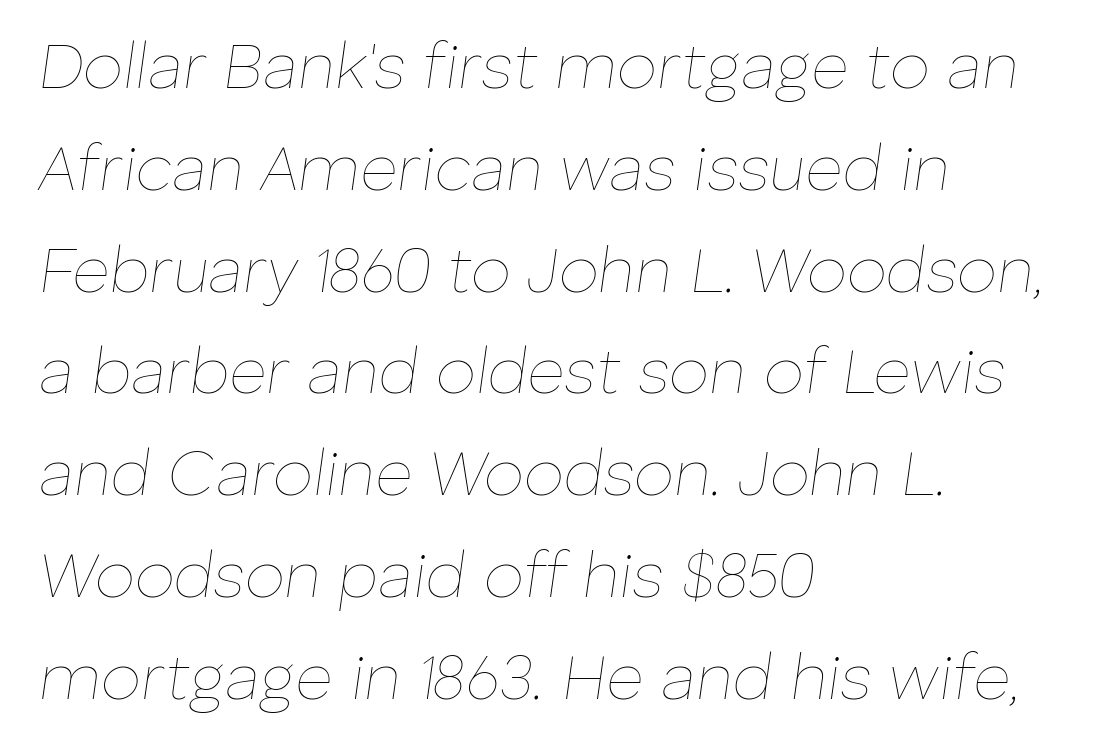
No heavy texture on the line: the type isn't bold. Characters follow at the spacing the type designer built in. In CSS terms this would be text-align: left. Note the varied advance widths — an 'i' is clearly narrower than an 'm'. Regarding leading, the lines here are spaced in the standard way. The letters are slanted; this is an italic face.
